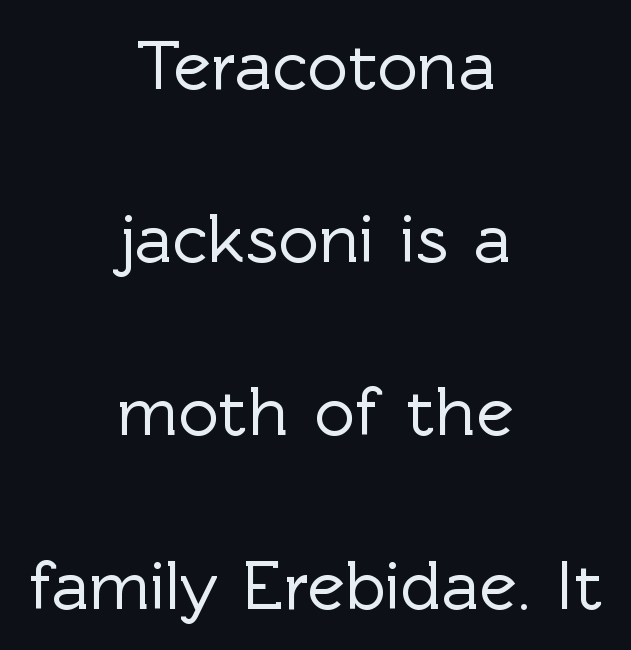
In terms of leading, this rendering errs on the spacious side. This sample has the flowing, uneven cadence of proportional lettering. It's the straight-up-and-down kind of type. The rendering keeps characters at their native spacing. The rag falls on both sides of this text block equally. What kind of face is this? One without serifs — a sans.
